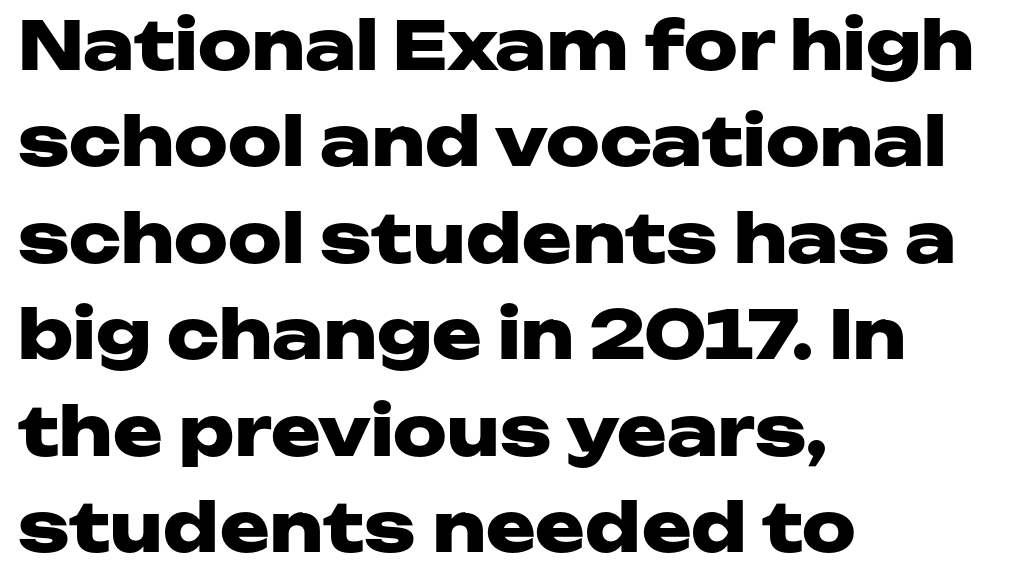
Descenders are the only things crossing below the line. Rows of type keep a routine distance in the vertical direction. This sample is left-justified, so line endings fall wherever the words run out. To sum up the face: it is a sans, with no serifs. Between one letter and the next there's only the usual sliver of space.
